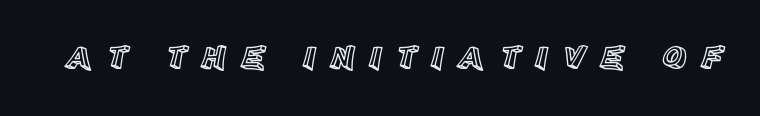
{"width": "normal", "x_height": "large", "monospaced": "no", "underline": "no", "letter_spacing": "wide", "letter_spacing_em": 0.43, "glyph_px": 33}
